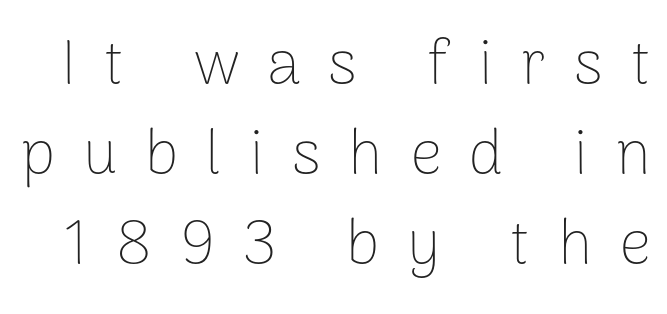
Are there feet on the stems? There aren't — it's a sans. Is this a fixed-width face? No — the glyphs have proportional, varying widths. The rows are spaced the way most documents space them. You can tell it's not italic because the verticals are truly vertical. The letterforms stand isolated, each surrounded by extra space.
